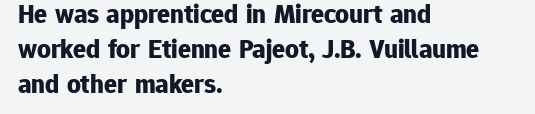
Is there much room between lines? A standard amount, neither cramped nor airy. Emphasis by weight is at full strength: bold. Each word holds together tightly as a unit, with standard inter-letter gaps. Rule under the text: the space is simply empty. Style check: upright. Does the copy run flush right? No — it runs flush left.
